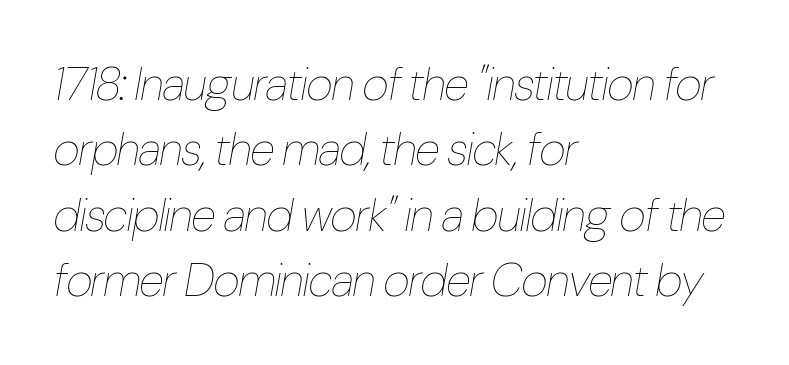
The image shows 46 px thin, condensed type, italic (leaning right); set left-aligned, normal line spacing (1.42x), normal letter spacing, not underlined; low stroke contrast and a medium x-height.
